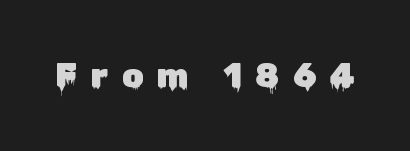
The image shows 34 px sans-serif type, upright; set unusually wide letter spacing (+0.4 em), not underlined; low stroke contrast and a medium x-height.
